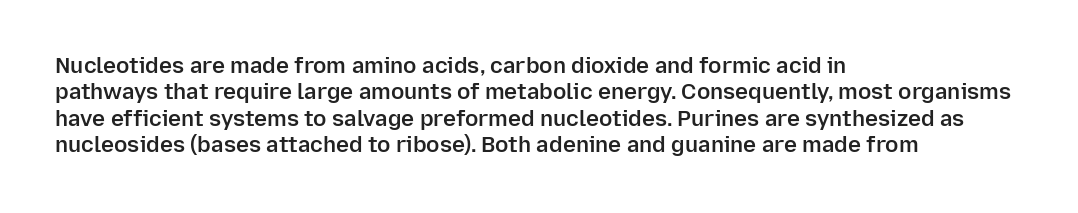
{"italic": "no", "bold": "semi", "underline": "no", "align": "left", "line_spacing_ratio": 1.2, "letter_spacing": "normal", "letter_spacing_em": 0.0, "glyph_px": 22}
